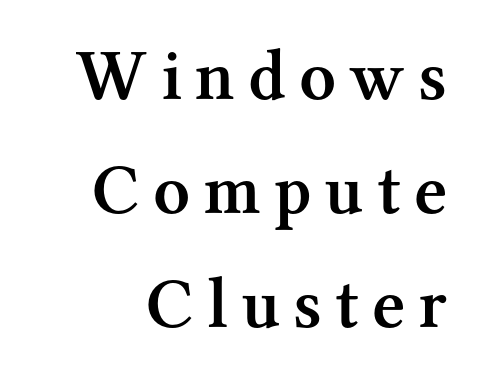
Q: Is the text bold? A: Semi-bold.
Q: Is the text italic (slanted)? A: No, it is upright.
Q: Is the typeface a serif or a sans-serif typeface? A: Serif.
Q: Is the text underlined? A: No.
Q: Is the spacing between lines tight, normal or loose? A: Normal.
Q: Width (condensed, normal, or wide)? A: Normal.
Q: Stroke contrast? A: Medium.
Q: x-height? A: Medium.
Q: Monospaced? A: No.
